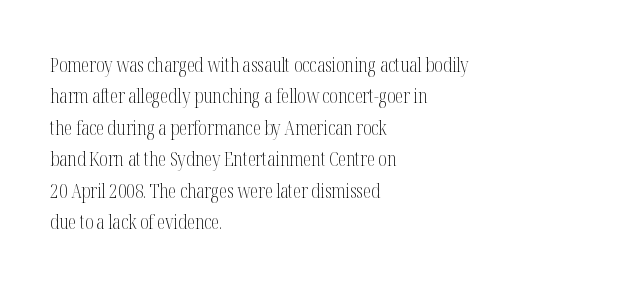
Line spacing here is normal. A typesetter would mark this as roman, not italic. The specimen omits any rule beneath the text block's lines. The rag falls on the right side of this text block. The characters are drawn with everyday or finer stroke widths.
